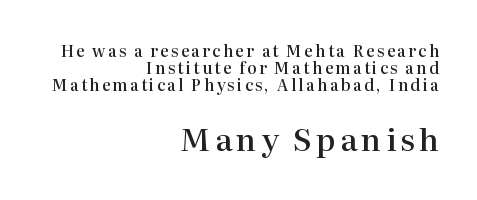
{"serif": "yes", "italic": "no", "bold": "semi", "weight": "semibold", "width": "normal", "stroke_contrast": "high", "x_height": "medium", "monospaced": "no", "underline": "no", "align": "right", "line_spacing": "tight", "line_spacing_ratio": 1.07, "larger_block": "second", "size_ratio": 1.94, "glyph_px": 31}
